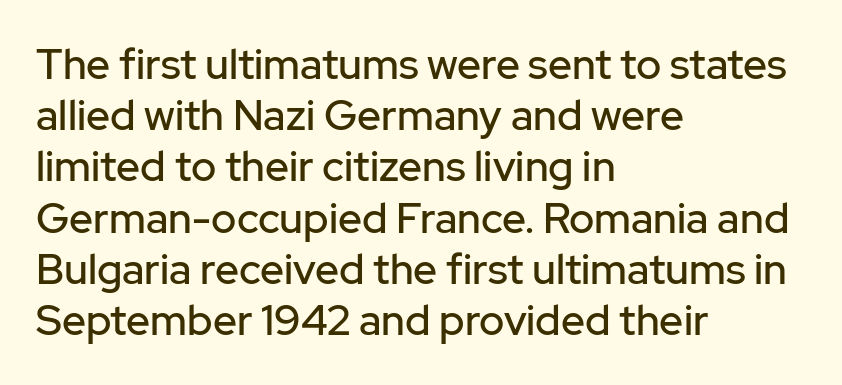
The letters advance in unequal steps, a hallmark of proportional type. Letter spacing: default. A clean baseline with only descenders dipping below it. Ordinary non-slanted type is in use. Horizontal alignment here is leftward, the default for most running prose. The face used here is a sans, in the tradition of grotesques and geometrics.
